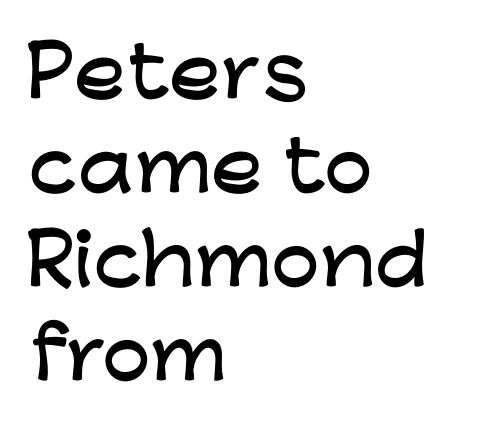
The image shows 69 px wide sans-serif type, upright; set left-aligned, normal line spacing (1.36x), normal letter spacing, not underlined; low stroke contrast and a medium x-height.
